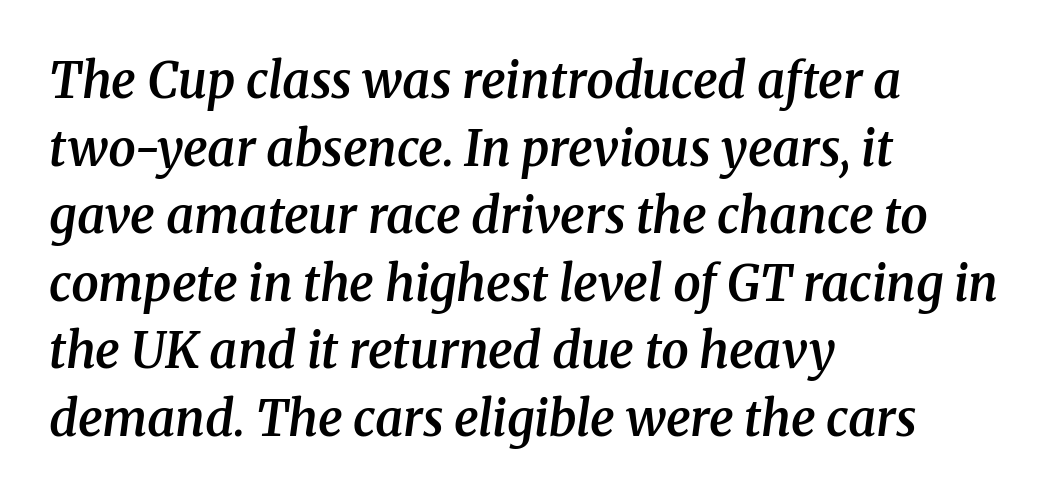
The image shows 49 px semibold serif type, italic (leaning right); set left-aligned, normal line spacing (1.38x), normal letter spacing, not underlined; medium stroke contrast and a medium x-height.
